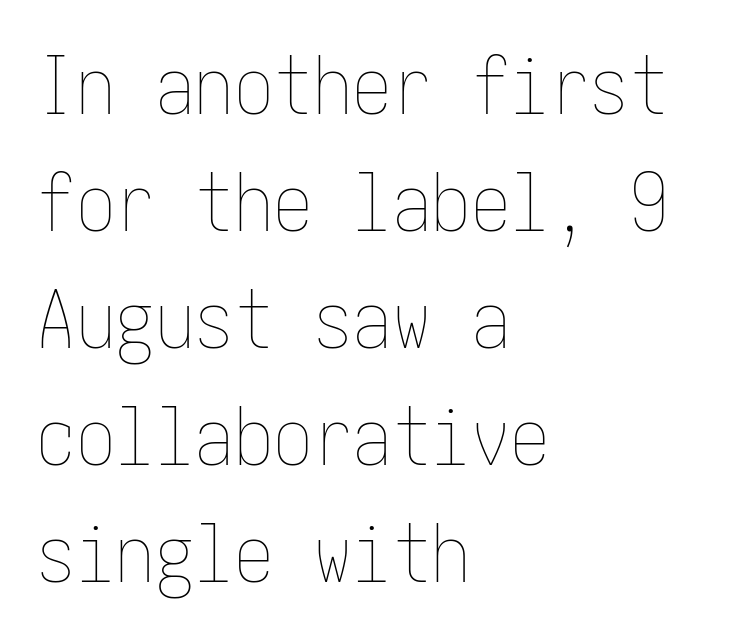
The image shows 79 px thin, condensed type, upright; set left-aligned, normal line spacing (1.48x), normal letter spacing, not underlined; low stroke contrast and a medium x-height.
